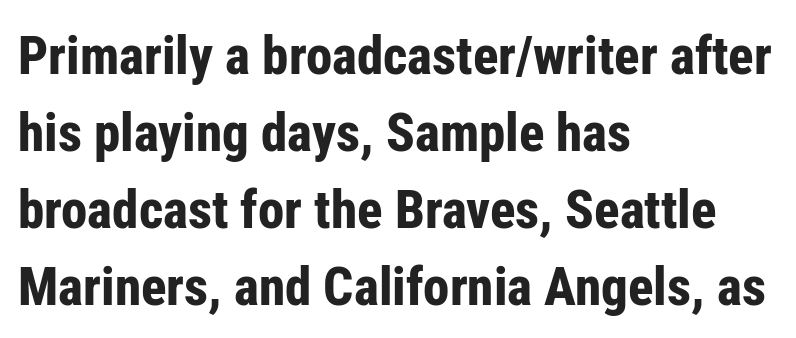
The image shows 53 px bold, condensed sans-serif type, upright; set left-aligned, normal line spacing (1.45x), normal letter spacing, not underlined; low stroke contrast and a medium x-height.
